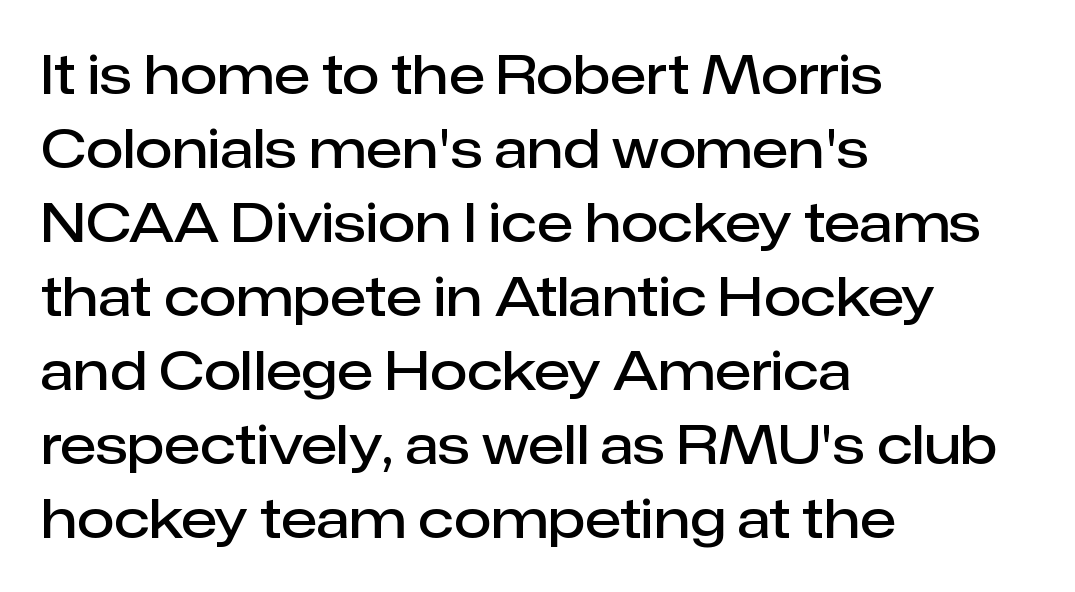
{"serif": "no", "italic": "no", "bold": "semi", "weight": "semibold", "width": "normal", "stroke_contrast": "low", "x_height": "medium", "monospaced": "no", "underline": "no", "align": "left", "line_spacing": "normal", "line_spacing_ratio": 1.37, "letter_spacing": "normal", "letter_spacing_em": 0.0, "glyph_px": 54}
